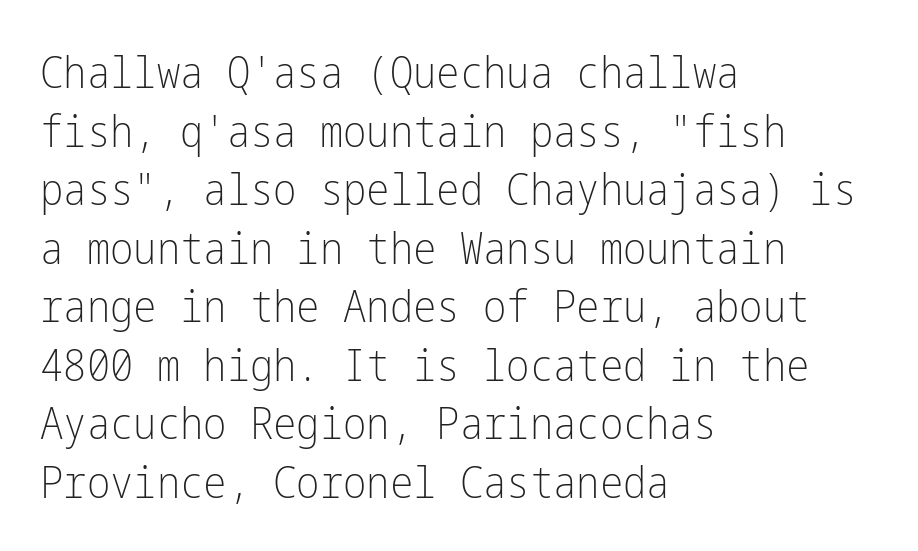
The image shows 44 px light, condensed sans-serif type, upright; set left-aligned, normal line spacing (1.33x), normal letter spacing, not underlined; low stroke contrast and a medium x-height.
